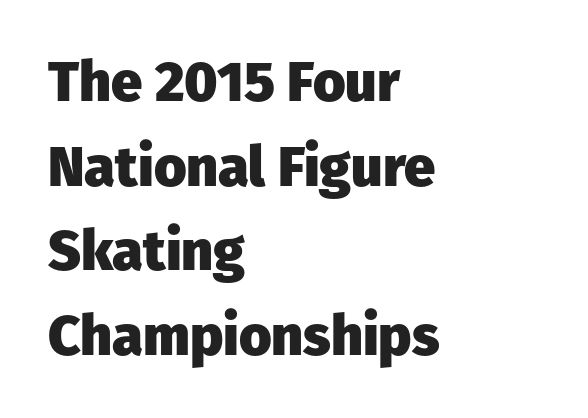
{"serif": "no", "italic": "no", "bold": "yes", "weight": "heavy", "width": "normal", "stroke_contrast": "low", "x_height": "medium", "monospaced": "no", "underline": "no", "align": "left", "line_spacing": "normal", "line_spacing_ratio": 1.51, "letter_spacing": "normal", "letter_spacing_em": 0.0, "glyph_px": 56}
